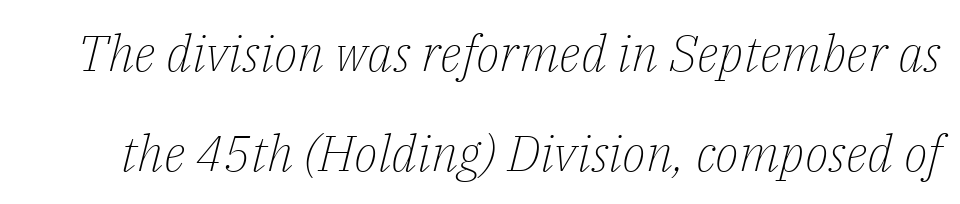
The image shows 50 px light serif type, italic (leaning right); set loose line spacing (2.0x), normal letter spacing, not underlined; low stroke contrast and a medium x-height.
